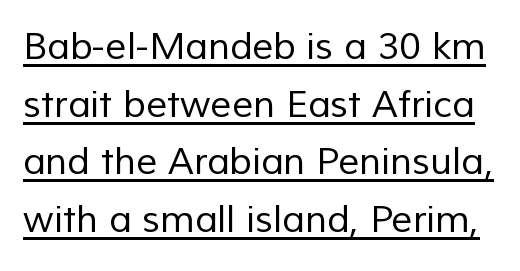
Characters follow at the spacing the type designer built in. In terms of leading, this rendering sits right in the middle. Weight: in the light-to-regular range. These characters rest on top of a visible drawn line.
